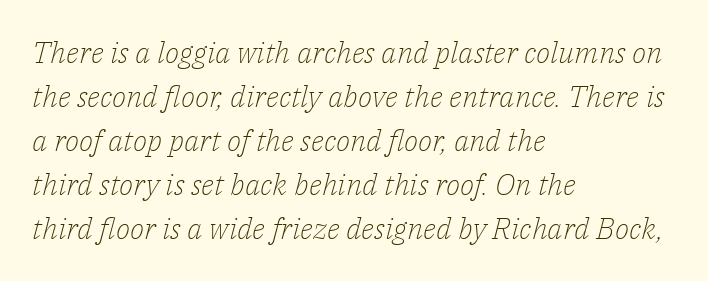
Clear beneath every line of the passage. A typesetter would label this face a serif. The characters are drawn with everyday or finer stroke widths. The whole block is typeset with a tilt.
